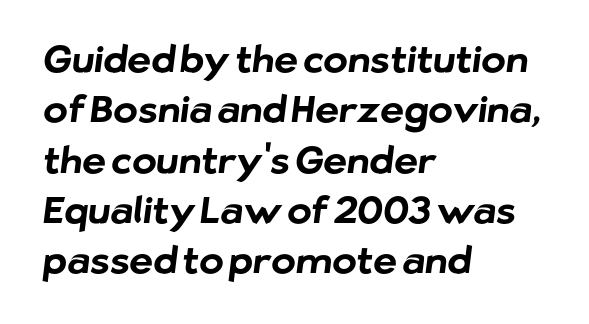
Q: Is the text bold? A: Yes.
Q: Is the typeface a serif or a sans-serif typeface? A: Sans-serif.
Q: Is the text underlined? A: No.
Q: How is the paragraph aligned? A: Left-aligned.
Q: Is the spacing between letters normal or unusually wide? A: Normal.
Q: Is the spacing between lines tight, normal or loose? A: Normal.
Q: Width (condensed, normal, or wide)? A: Normal.
Q: Stroke contrast? A: Low.
Q: x-height? A: Medium.
Q: Monospaced? A: No.
